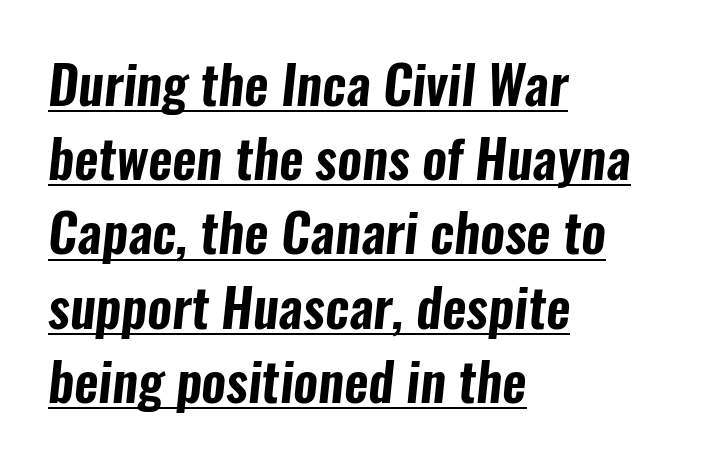
Students, observe the line beneath the letters — that is underlining. Is the block centered? No — it sits flush against the left margin. Do the characters align in a grid? No, the font is proportional. A typesetter would call this zero additional tracking. The rows are spaced the way most documents space them.
